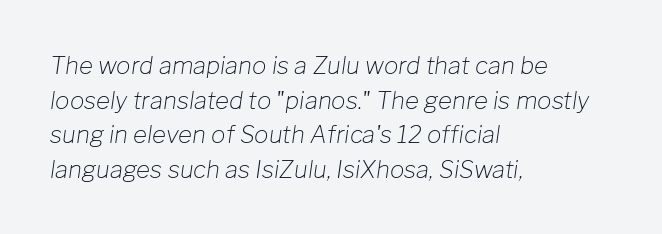
{"italic": "yes", "lean": "right", "slant_degrees": 8, "bold": "no", "underline": "no", "align": "left", "line_spacing": "normal", "line_spacing_ratio": 1.44, "letter_spacing": "normal", "letter_spacing_em": 0.0, "glyph_px": 24}
